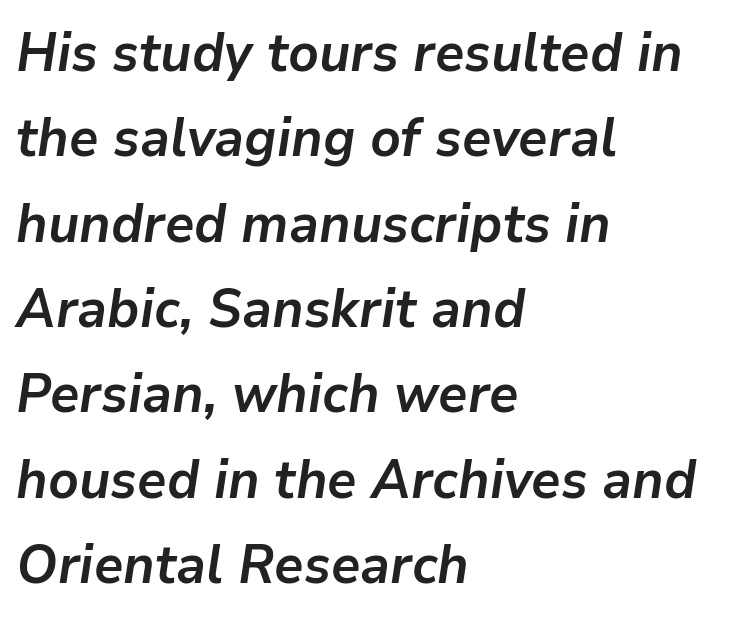
Leftover space on each line is placed entirely after the last word. The block of text has a typical density, with ordinary space between rows. The strokes are fattened all the way to bold. The letterforms sit shoulder to shoulder at normal distance. Proportional: the letters do not fall into vertical columns. Check under the words: just untouched page.
